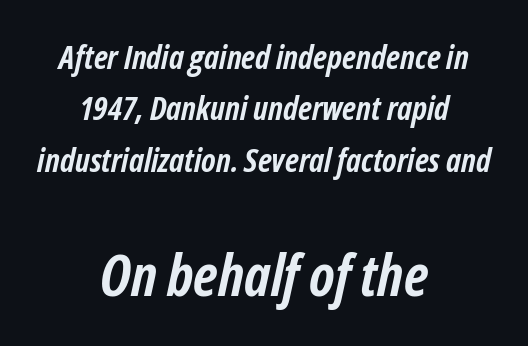
The image shows 58 px semibold, condensed type, italic (leaning right); set centered, normal line spacing (1.56x), normal letter spacing, not underlined; the second (bottom) block is 1.76x larger; low stroke contrast and a medium x-height.
